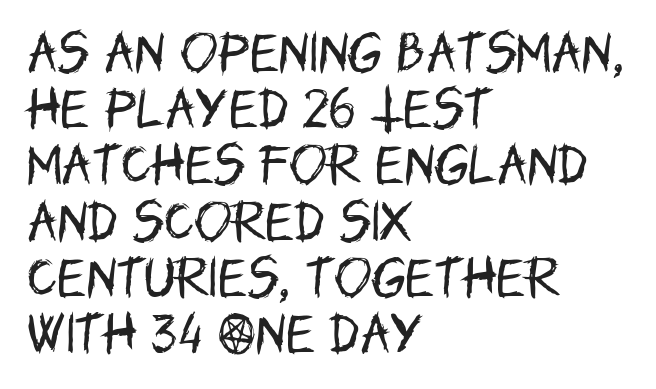
The block of text has a typical density, with ordinary space between rows. The lines in this sample share a left origin and differ only in where they stop. The glyphs are unaccompanied by any horizontal stroke below them. This sample uses plain, unmodified letter spacing. Think of a printed novel: that variable character pitch is what you see here. Letters have the restrained weight of plain body copy at most.
